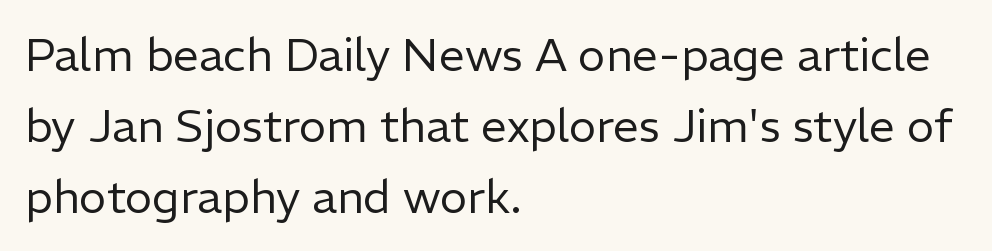
Which margin do the lines hug? The left one — the right edge is uneven. Look at the bottom of the vertical strokes: they stop flat, with no serifs. The baseline area is clear. The vertical gap from one line to the next is medium. Tracking here is standard; glyphs follow each other at the usual distance. Italic? Not at all — the glyphs are vertical.
